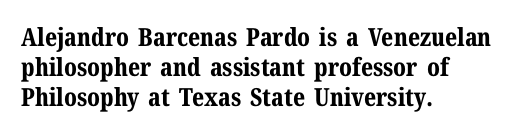
Q: Is the text bold? A: Yes.
Q: Is the text italic (slanted)? A: No, it is upright.
Q: Is the text underlined? A: No.
Q: How is the paragraph aligned? A: Left-aligned.
Q: Is the spacing between letters normal or unusually wide? A: Normal.
